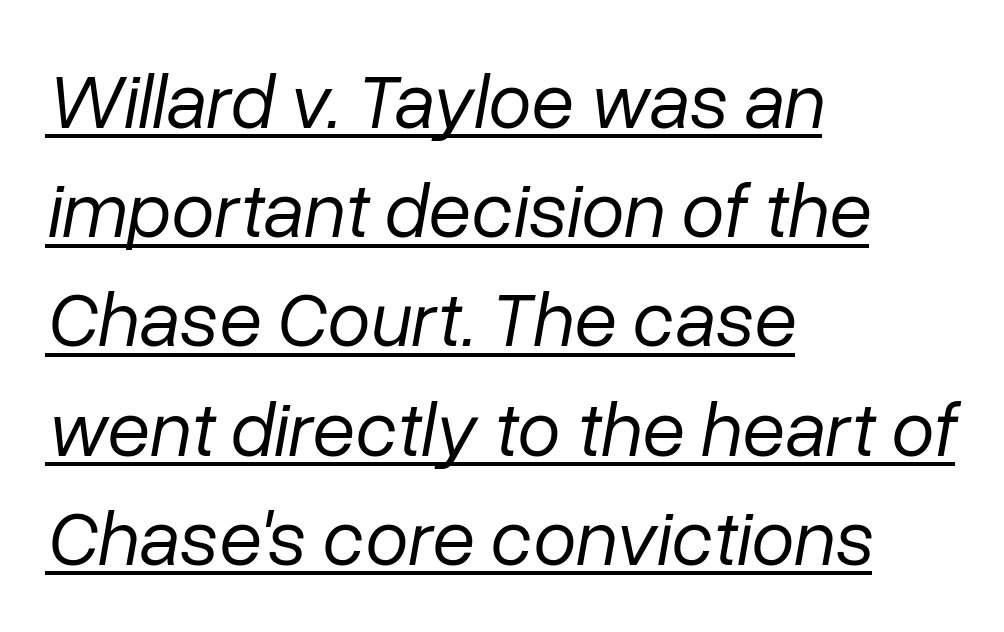
Notice how descenders clear the ascenders below comfortably — that's standard leading. Vertical stems look standard width or narrower in stroke. Check the space under the baseline: a stroke is drawn there. Is this a fixed-width face? No — the glyphs have proportional, varying widths. The rendering anchors every line to the left-hand side.
